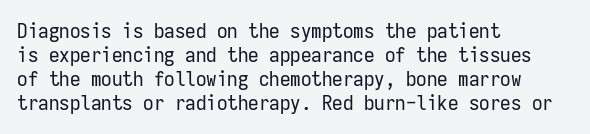
Q: Is the text bold? A: No.
Q: Is the text italic (slanted)? A: No, it is upright.
Q: Is the text underlined? A: No.
Q: How is the paragraph aligned? A: Left-aligned.
Q: Is the spacing between letters normal or unusually wide? A: Normal.
Q: Is the spacing between lines tight, normal or loose? A: Tight.
